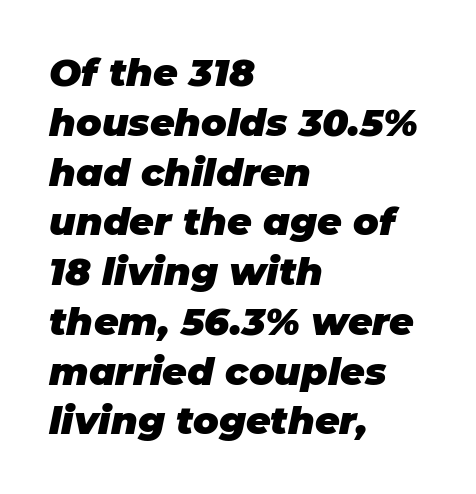
The image shows 38 px heavy type, italic (leaning right); set left-aligned, normal line spacing (1.31x), normal letter spacing, not underlined; low stroke contrast and a large x-height.
